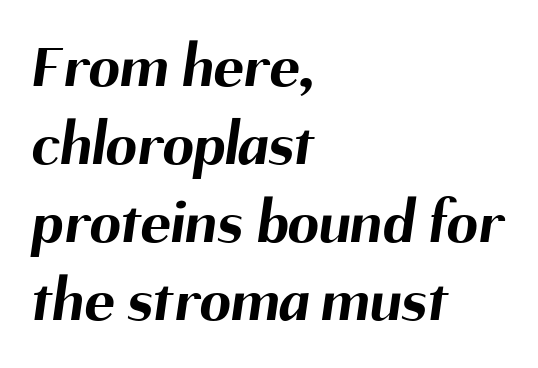
The ragged edge is on the right, which tells us the setting is flush left. Compared with an ordinary text face, these strokes are far heavier — a full bold. Underlining? Definitely not there. The face used here is a sans, in the tradition of grotesques and geometrics. Note the varied advance widths — an 'i' is clearly narrower than an 'm'.
